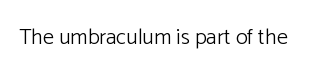
{"italic": "no", "bold": "no", "underline": "no", "letter_spacing": "normal", "letter_spacing_em": 0.0, "glyph_px": 22}
